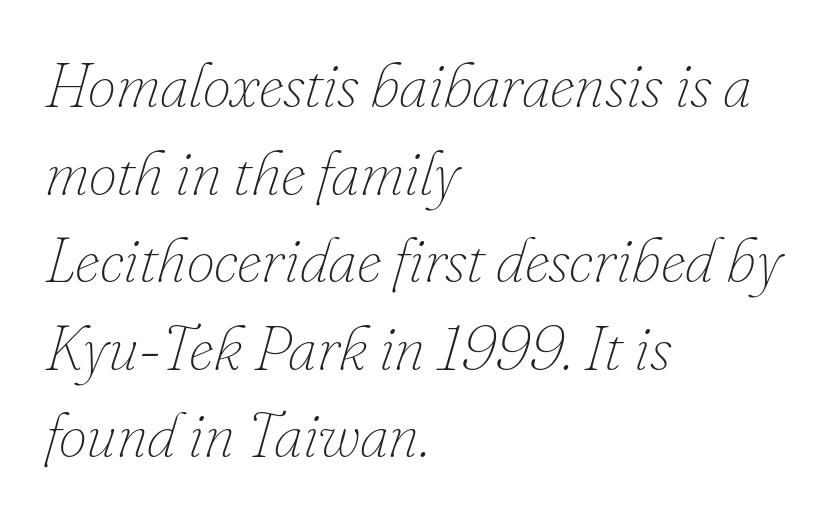
Q: Is the text bold? A: No.
Q: Is the text italic (slanted)? A: Yes, it leans right by about 16 degrees.
Q: Is the text underlined? A: No.
Q: How is the paragraph aligned? A: Left-aligned.
Q: Is the spacing between letters normal or unusually wide? A: Normal.
Q: Is the spacing between lines tight, normal or loose? A: Normal.
Q: Width (condensed, normal, or wide)? A: Normal.
Q: Stroke contrast? A: Low.
Q: x-height? A: Small.
Q: Monospaced? A: No.
